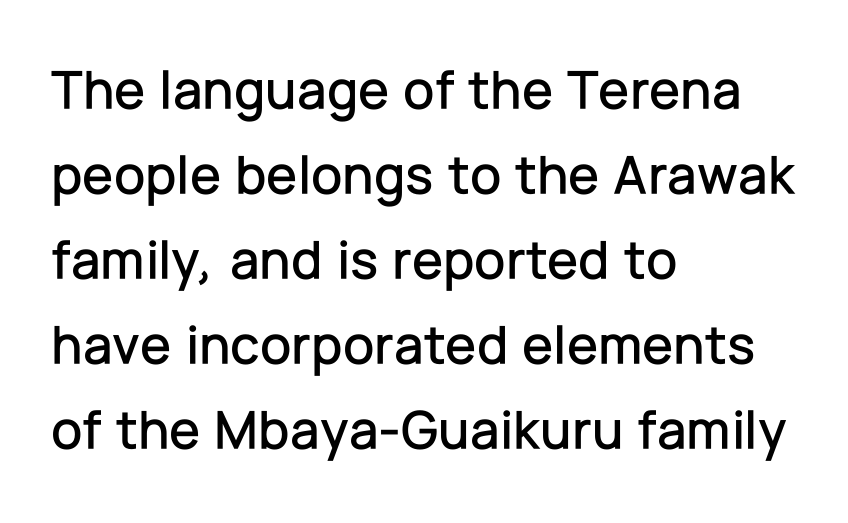
Q: Is the text italic (slanted)? A: No, it is upright.
Q: Is the typeface a serif or a sans-serif typeface? A: Sans-serif.
Q: Is the text underlined? A: No.
Q: How is the paragraph aligned? A: Left-aligned.
Q: Is the spacing between letters normal or unusually wide? A: Normal.
Q: Is the spacing between lines tight, normal or loose? A: Normal.
Q: Width (condensed, normal, or wide)? A: Normal.
Q: Stroke contrast? A: Low.
Q: x-height? A: Medium.
Q: Monospaced? A: No.
